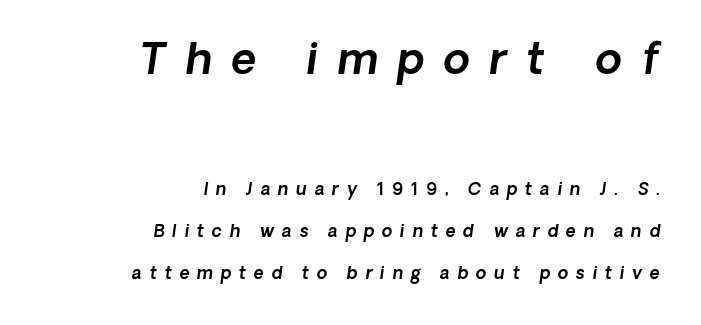
The face used here is proportionally spaced, like ordinary book or web type. Size contrast runs from large at the top to small at the bottom. Loosely led — the rows are spread out. All the whitespace from short lines collects on the left. These lines were composed using italics. Only glyphs here, with clear space below each row.
